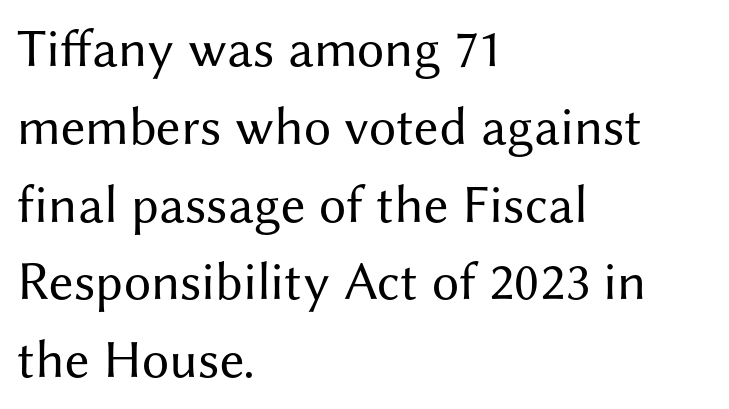
Is the letter spacing exaggerated? No — it looks like the ordinary default. Font category for this specimen: sans-serif. In terms of leading, this rendering sits right in the middle. The baseline area is clear.
